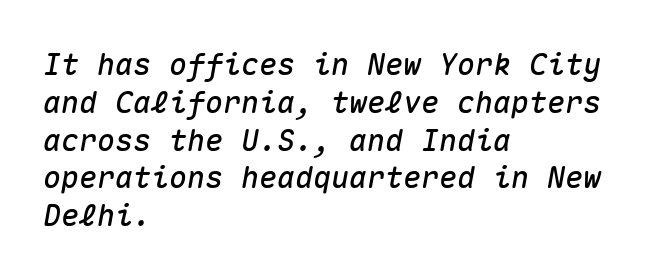
Q: Is the text italic (slanted)? A: Yes, it leans right by about 10 degrees.
Q: Is the text underlined? A: No.
Q: How is the paragraph aligned? A: Left-aligned.
Q: Is the spacing between letters normal or unusually wide? A: Normal.
Q: Is the spacing between lines tight, normal or loose? A: Normal.
Q: Width (condensed, normal, or wide)? A: Normal.
Q: Stroke contrast? A: Medium.
Q: x-height? A: Medium.
Q: Monospaced? A: Yes.
